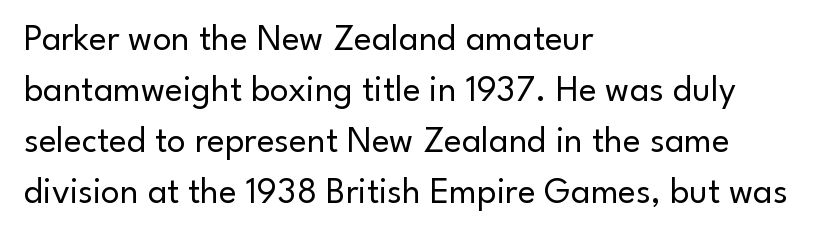
The image shows 37 px regular-weight sans-serif type, upright; set left-aligned, normal line spacing (1.38x), normal letter spacing, not underlined; low stroke contrast and a small x-height.
